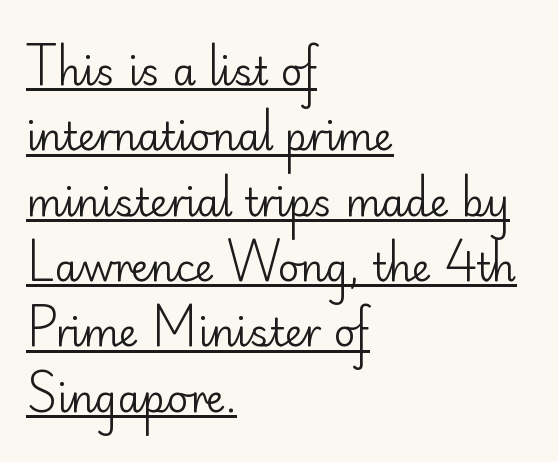
Typeset ragged right — the left edge is the straight one. Tall strokes in this sample are plumb rather than angled. The lettering is marked with a stroke running underneath it. The weight tops out at a normal text grade. Proportional: the letters do not fall into vertical columns.
